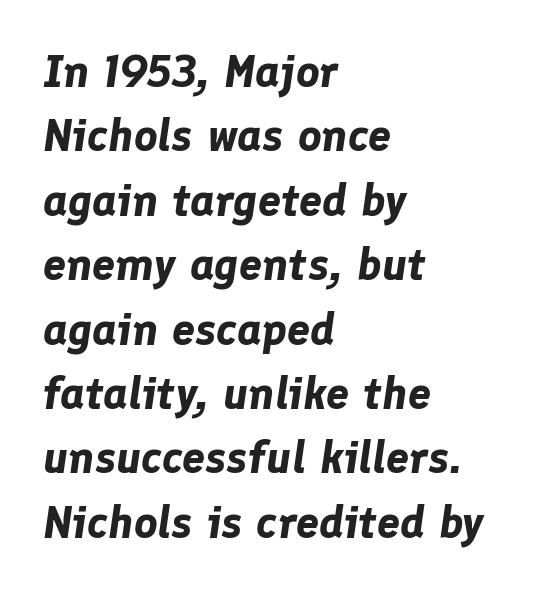
Q: Is the text bold? A: Yes.
Q: Is the text italic (slanted)? A: Yes, it leans right by about 8 degrees.
Q: Is the text underlined? A: No.
Q: How is the paragraph aligned? A: Left-aligned.
Q: Is the spacing between letters normal or unusually wide? A: Normal.
Q: Is the spacing between lines tight, normal or loose? A: Normal.
Q: Width (condensed, normal, or wide)? A: Normal.
Q: Stroke contrast? A: Low.
Q: x-height? A: Medium.
Q: Monospaced? A: No.
